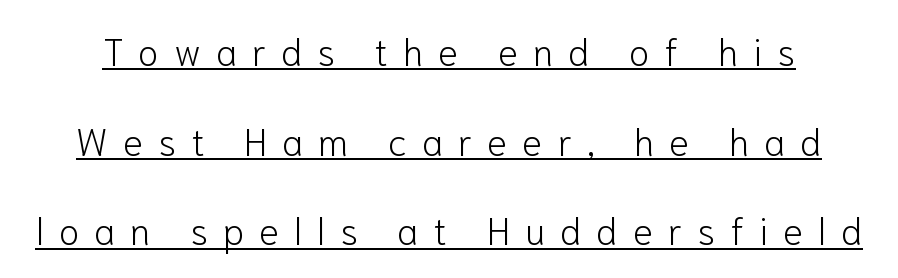
The image shows 38 px light sans-serif type, upright; set loose line spacing (2.36x), unusually wide letter spacing (+0.39 em), underlined; low stroke contrast and a medium x-height.
